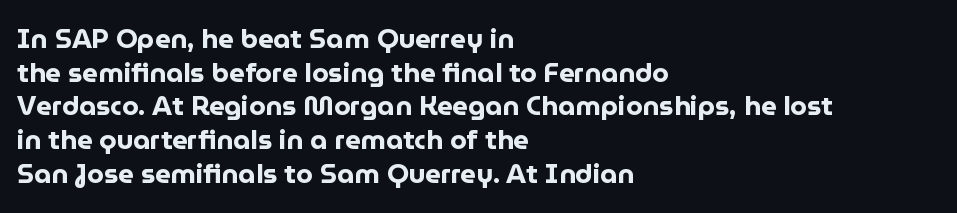
Its strokes are broad and dark, the hallmark of bold type. It's the straight-up-and-down kind of type. Regular leading. Caption: standard tracking, unaltered.
